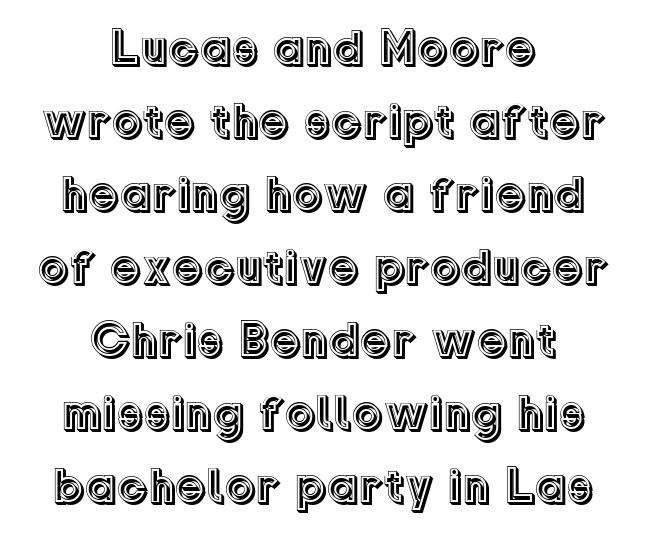
Q: Is the text italic (slanted)? A: No, it is upright.
Q: Is the text underlined? A: No.
Q: How is the paragraph aligned? A: Centered.
Q: Is the spacing between letters normal or unusually wide? A: Normal.
Q: Is the spacing between lines tight, normal or loose? A: Normal.
Q: Width (condensed, normal, or wide)? A: Normal.
Q: x-height? A: Medium.
Q: Monospaced? A: No.
